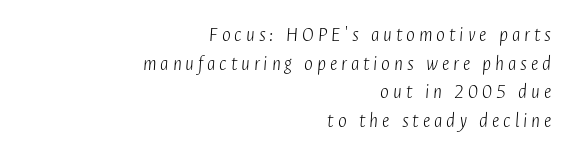
Q: Is the text bold? A: No.
Q: Is the text italic (slanted)? A: Yes, it leans right by about 4 degrees.
Q: Is the text underlined? A: No.
Q: How is the paragraph aligned? A: Right-aligned.
Q: Is the spacing between lines tight, normal or loose? A: Normal.
